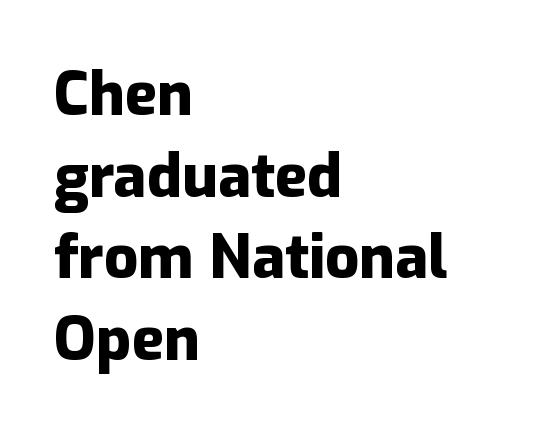
The image shows 60 px heavy sans-serif type, upright; set left-aligned, normal line spacing (1.36x), normal letter spacing, not underlined; low stroke contrast and a medium x-height.
